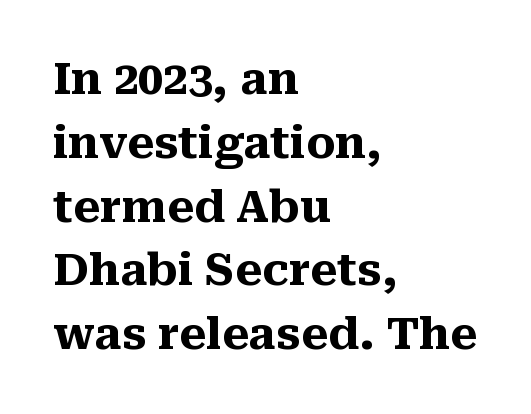
Rows of type keep a routine distance in the vertical direction. Note: serifs present on the glyphs. A typesetter would call this proportional, since set widths differ per character. The space directly below the letters is spotless.
